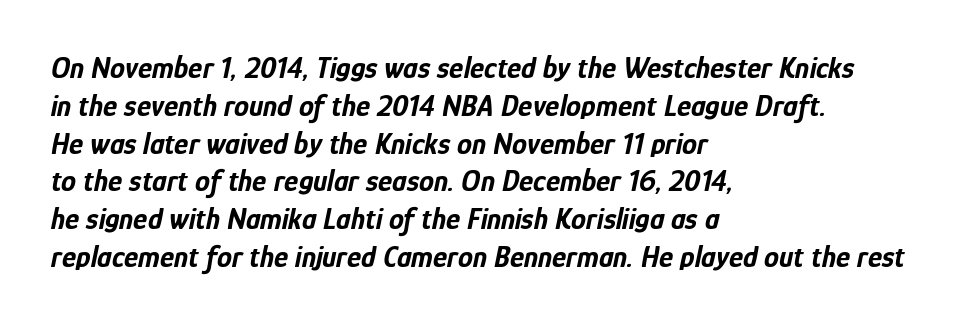
Q: Is the text bold? A: Yes.
Q: Is the text italic (slanted)? A: Yes, it leans right by about 12 degrees.
Q: Is the text underlined? A: No.
Q: How is the paragraph aligned? A: Left-aligned.
Q: Is the spacing between letters normal or unusually wide? A: Normal.
Q: Is the spacing between lines tight, normal or loose? A: Normal.
Q: Width (condensed, normal, or wide)? A: Condensed.
Q: Stroke contrast? A: Low.
Q: x-height? A: Medium.
Q: Monospaced? A: No.
